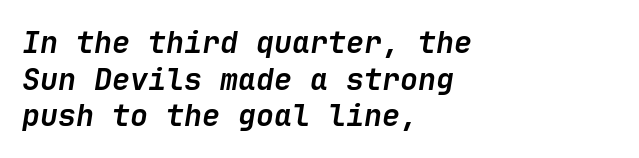
The strokes are fattened all the way to bold. The line texture is even and compact thanks to regular tracking. A classic flush-left, rag-right setting is used for this passage. The words here are not underlined.
